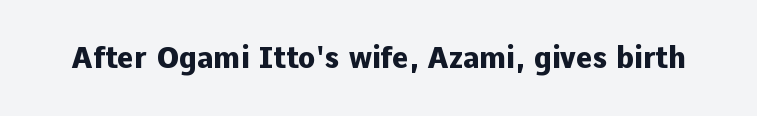
The image shows 29 px heavy sans-serif type, upright; set normal letter spacing, not underlined; low stroke contrast and a medium x-height.
